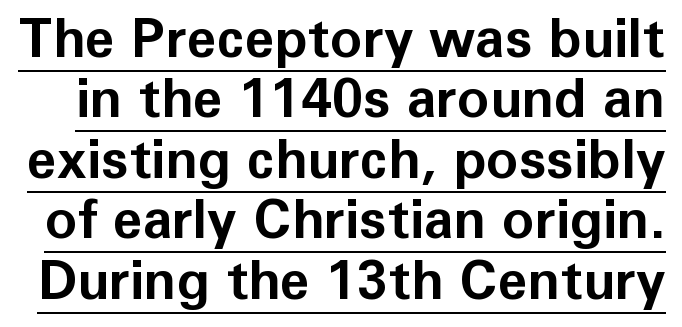
Q: Is the text bold? A: Yes.
Q: Is the text italic (slanted)? A: No, it is upright.
Q: Is the typeface a serif or a sans-serif typeface? A: Sans-serif.
Q: Is the text underlined? A: Yes.
Q: Is the spacing between letters normal or unusually wide? A: Normal.
Q: Is the spacing between lines tight, normal or loose? A: Tight.
Q: Width (condensed, normal, or wide)? A: Normal.
Q: Stroke contrast? A: Low.
Q: x-height? A: Medium.
Q: Monospaced? A: No.
